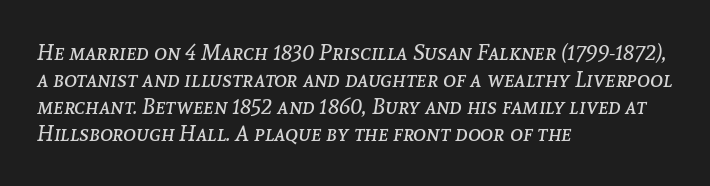
Q: Is the text bold? A: No.
Q: Is the text italic (slanted)? A: Yes, it leans right by about 8 degrees.
Q: Is the text underlined? A: No.
Q: How is the paragraph aligned? A: Left-aligned.
Q: Is the spacing between letters normal or unusually wide? A: Normal.
